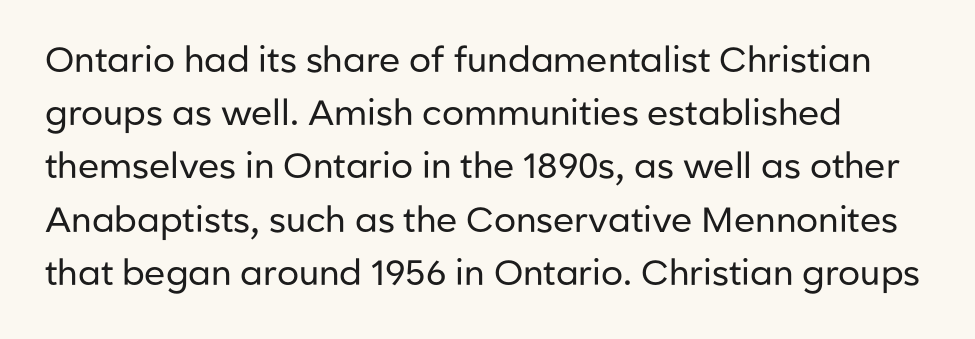
{"serif": "no", "italic": "no", "bold": "no", "weight": "regular", "width": "normal", "stroke_contrast": "low", "x_height": "medium", "monospaced": "no", "underline": "no", "line_spacing": "normal", "line_spacing_ratio": 1.52, "letter_spacing": "normal", "letter_spacing_em": 0.0, "glyph_px": 35}
